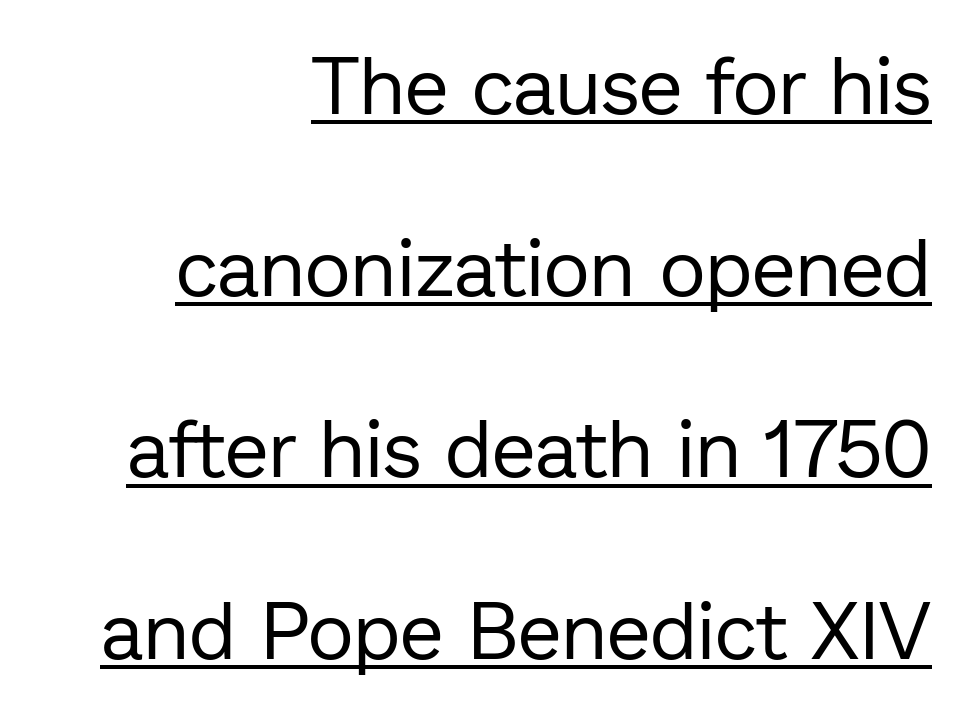
Q: Is the text bold? A: No.
Q: Is the text italic (slanted)? A: No, it is upright.
Q: Is the typeface a serif or a sans-serif typeface? A: Sans-serif.
Q: Is the text underlined? A: Yes.
Q: How is the paragraph aligned? A: Right-aligned.
Q: Is the spacing between letters normal or unusually wide? A: Normal.
Q: Is the spacing between lines tight, normal or loose? A: Loose.
Q: Width (condensed, normal, or wide)? A: Normal.
Q: Stroke contrast? A: Low.
Q: x-height? A: Medium.
Q: Monospaced? A: No.
